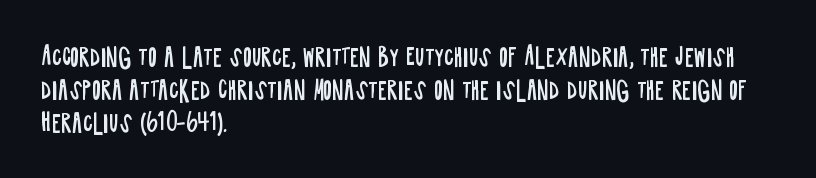
The image shows 24 px text type, upright; set left-aligned, normal line spacing (1.38x), normal letter spacing, not underlined.
